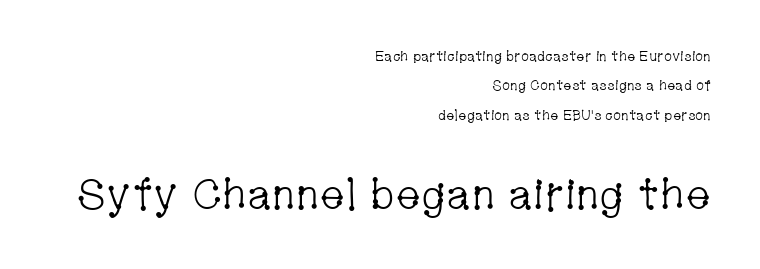
Q: Is the text bold? A: No.
Q: Is the text italic (slanted)? A: No, it is upright.
Q: Is the typeface a serif or a sans-serif typeface? A: Serif.
Q: Is the text underlined? A: No.
Q: How is the paragraph aligned? A: Right-aligned.
Q: Is the spacing between letters normal or unusually wide? A: Normal.
Q: Is the spacing between lines tight, normal or loose? A: Loose.
Q: Which block of text is set in a larger size, the first (top) or the second (bottom)? A: The second (bottom) one.
Q: Width (condensed, normal, or wide)? A: Condensed.
Q: Stroke contrast? A: Low.
Q: x-height? A: Medium.
Q: Monospaced? A: No.
